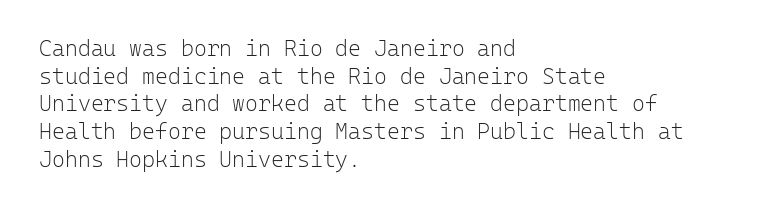
Q: Is the text bold? A: No.
Q: Is the text italic (slanted)? A: No, it is upright.
Q: Is the text underlined? A: No.
Q: How is the paragraph aligned? A: Left-aligned.
Q: Is the spacing between letters normal or unusually wide? A: Normal.
Q: Is the spacing between lines tight, normal or loose? A: Normal.
